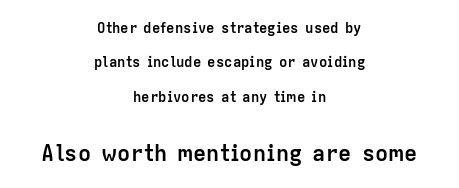
The typesetter chose a symmetrical, centered arrangement here. What's the leading like? Stretched, with rows far apart. Strong, thick strokes mark this as bold type. Caption: standard tracking, unaltered. Between these two stacked blocks, the lower one wins on size.
